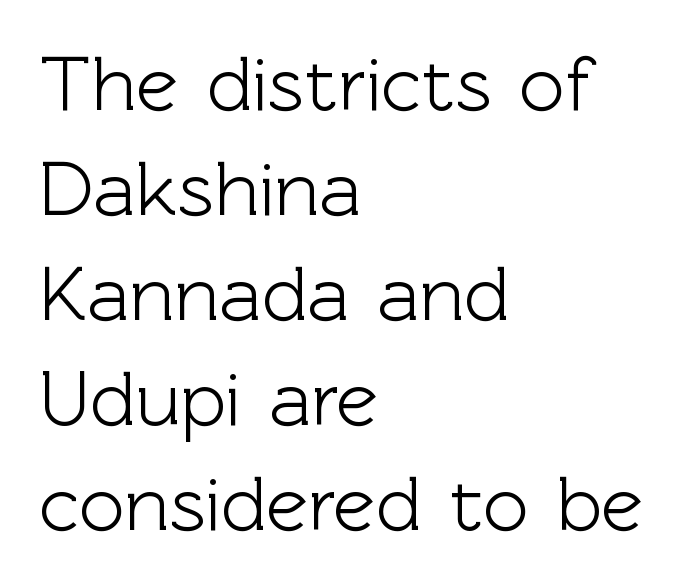
The foot of each line stays bare and open. These lines are rendered in a variable-pitch font. Regarding leading, the lines here are spaced in the standard way. The ragged edge is on the right, which tells us the setting is flush left. Every character sits straight up, as roman type does. Honestly, the letter spacing is just normal — you wouldn't notice it.
